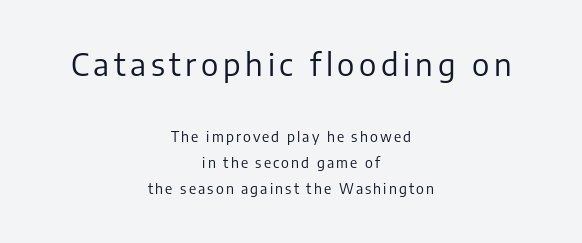
The image shows 31 px regular-weight sans-serif type, upright; set centered, line spacing 1.87x, not underlined; the first (top) block is 2.21x larger; low stroke contrast and a medium x-height.
